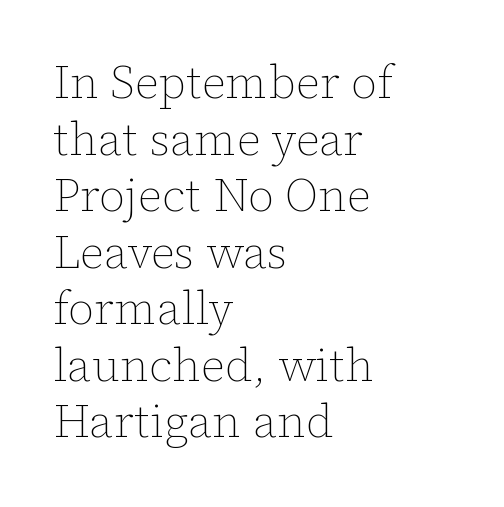
{"italic": "no", "bold": "no", "weight": "thin", "width": "normal", "stroke_contrast": "low", "x_height": "medium", "monospaced": "no", "underline": "no", "align": "left", "line_spacing_ratio": 1.23, "letter_spacing": "normal", "letter_spacing_em": 0.0, "glyph_px": 46}
